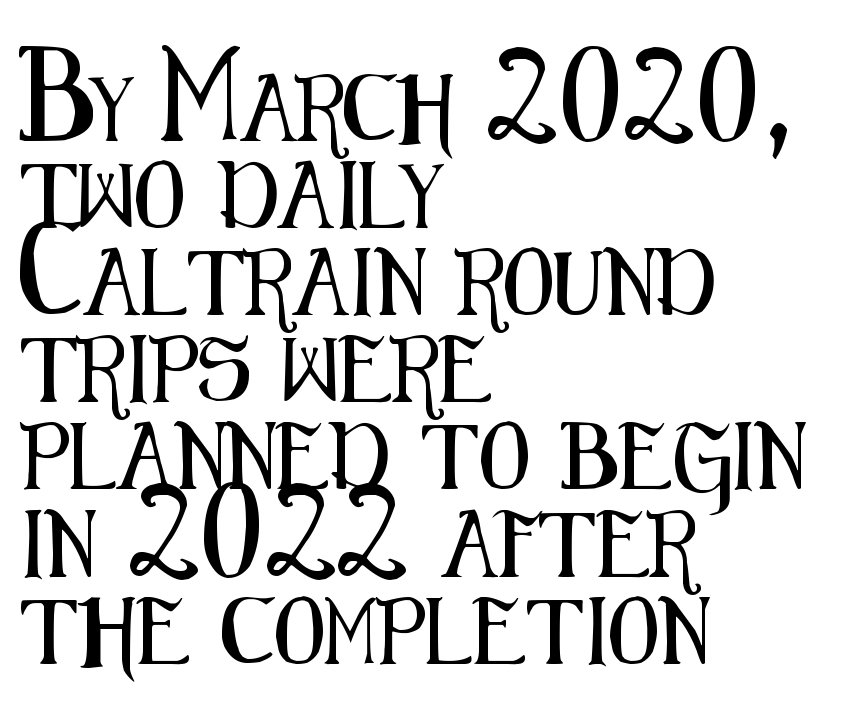
{"italic": "no", "width": "condensed", "stroke_contrast": "medium", "x_height": "medium", "monospaced": "no", "underline": "no", "align": "left", "line_spacing": "normal", "line_spacing_ratio": 1.32, "letter_spacing": "normal", "letter_spacing_em": 0.0, "glyph_px": 66}
